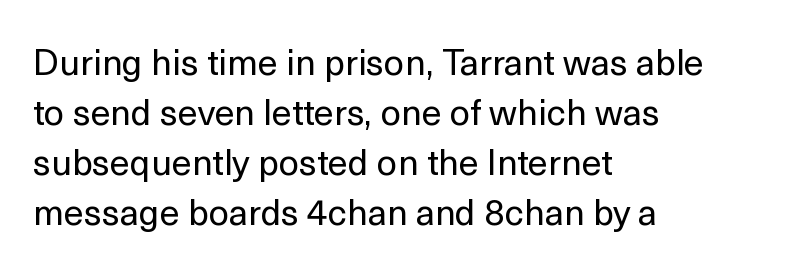
Q: Is the text bold? A: No.
Q: Is the text italic (slanted)? A: No, it is upright.
Q: Is the typeface a serif or a sans-serif typeface? A: Sans-serif.
Q: Is the text underlined? A: No.
Q: How is the paragraph aligned? A: Left-aligned.
Q: Is the spacing between letters normal or unusually wide? A: Normal.
Q: Is the spacing between lines tight, normal or loose? A: Normal.
Q: Width (condensed, normal, or wide)? A: Normal.
Q: x-height? A: Medium.
Q: Monospaced? A: No.
